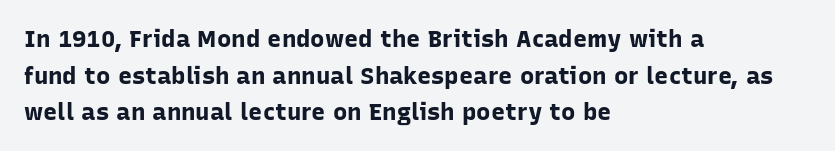
Q: Is the text bold? A: Yes.
Q: Is the text italic (slanted)? A: No, it is upright.
Q: Is the text underlined? A: No.
Q: How is the paragraph aligned? A: Left-aligned.
Q: Is the spacing between letters normal or unusually wide? A: Normal.
Q: Is the spacing between lines tight, normal or loose? A: Normal.
